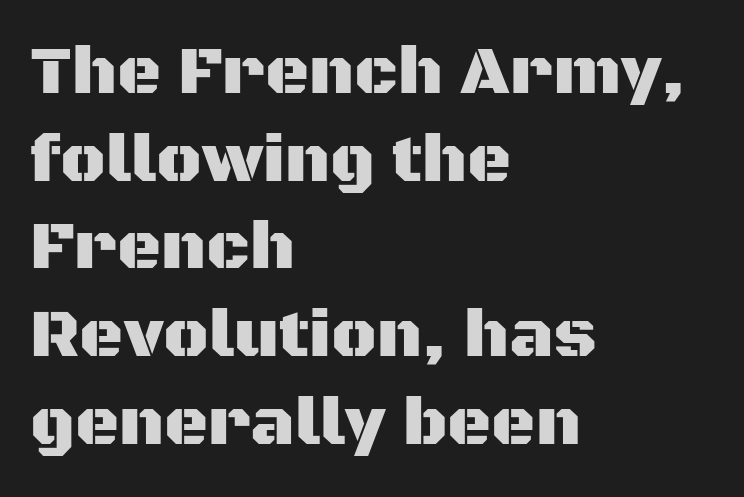
The image shows 68 px sans-serif type, upright; set left-aligned, normal line spacing (1.29x), normal letter spacing, not underlined; medium stroke contrast and a large x-height.
